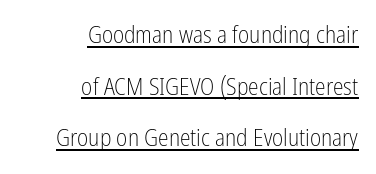
{"italic": "no", "bold": "no", "underline": "yes", "align": "right", "line_spacing": "loose", "line_spacing_ratio": 2.15, "letter_spacing": "normal", "letter_spacing_em": 0.0, "glyph_px": 24}
